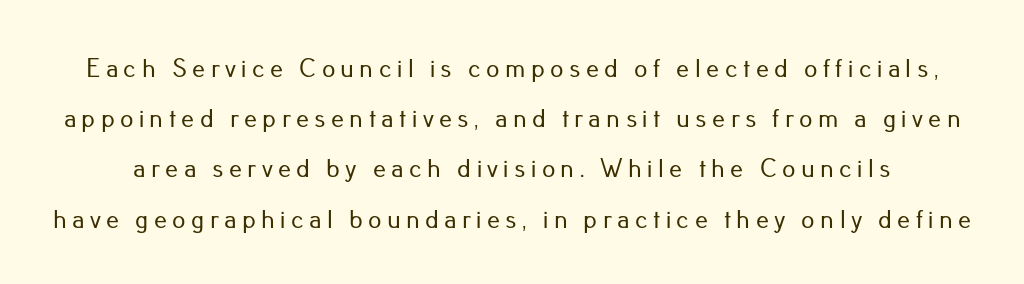
The image shows 26 px text type, upright; set loose line spacing (1.93x), unusually wide letter spacing (+0.21 em), not underlined.
